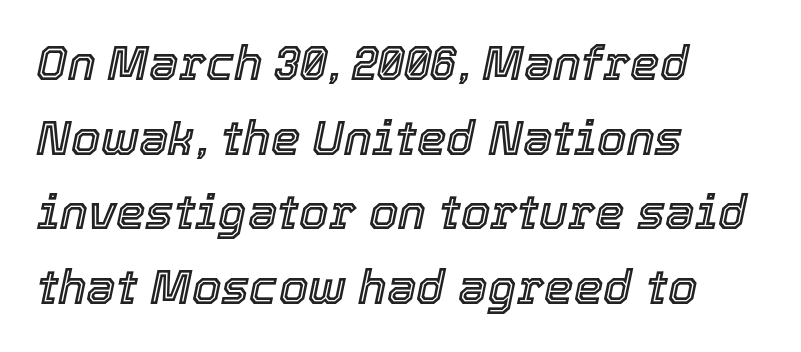
Q: Is the text italic (slanted)? A: Yes, it leans right by about 12 degrees.
Q: Is the text underlined? A: No.
Q: How is the paragraph aligned? A: Left-aligned.
Q: Is the spacing between letters normal or unusually wide? A: Normal.
Q: Is the spacing between lines tight, normal or loose? A: Normal.
Q: Width (condensed, normal, or wide)? A: Normal.
Q: x-height? A: Medium.
Q: Monospaced? A: No.
